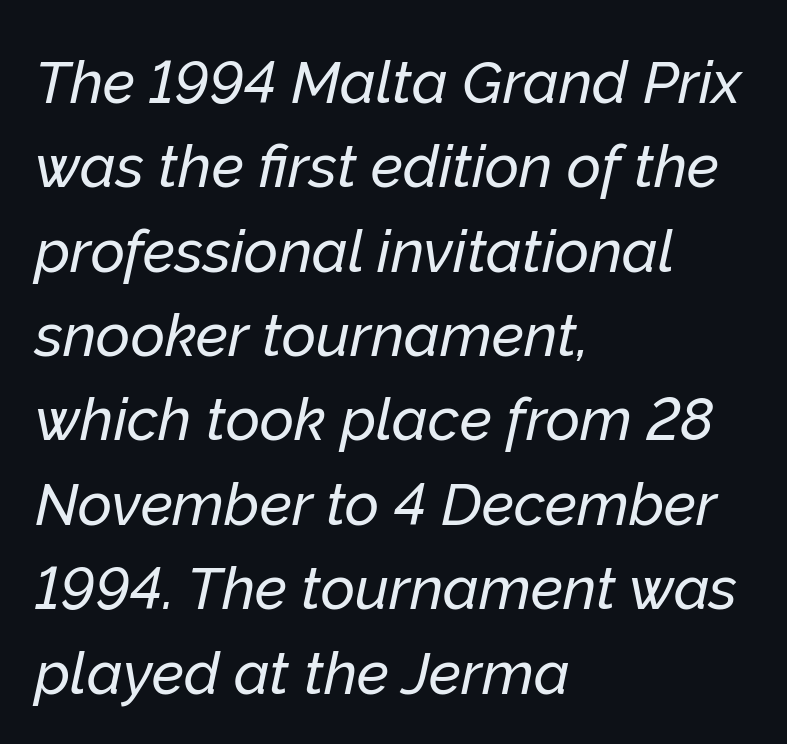
The image shows 59 px text type, italic (leaning right); set left-aligned, normal line spacing (1.43x), normal letter spacing, not underlined; low stroke contrast and a medium x-height.
